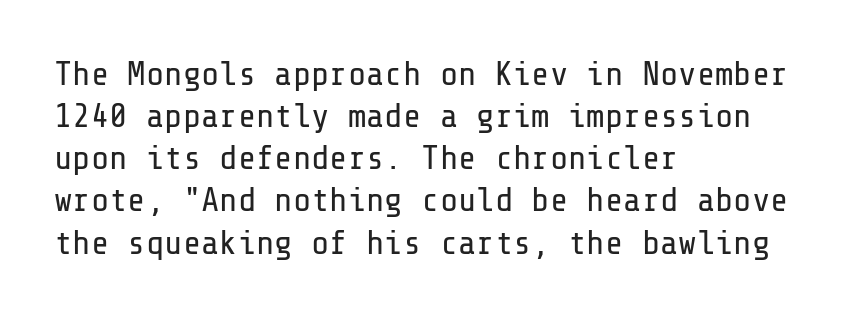
{"serif": "no", "italic": "no", "bold": "no", "weight": "regular", "width": "normal", "stroke_contrast": "low", "x_height": "medium", "underline": "no", "align": "left", "line_spacing_ratio": 1.24, "letter_spacing": "normal", "letter_spacing_em": 0.0, "glyph_px": 34}
